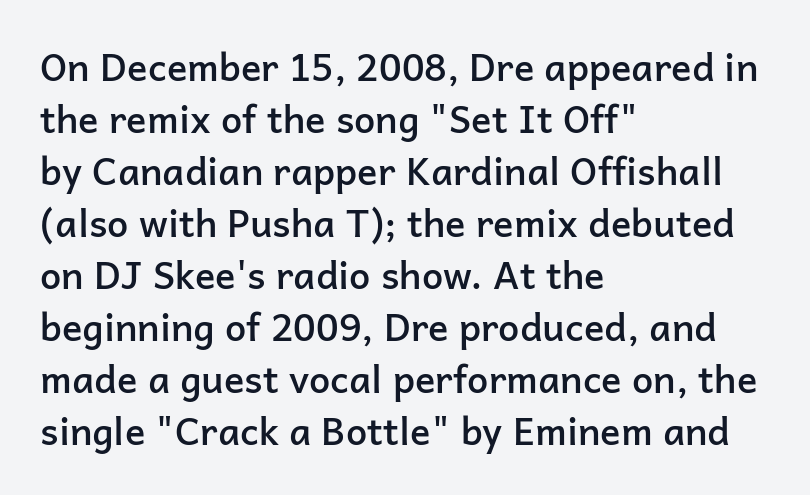
The image shows 38 px semibold sans-serif type, upright; set left-aligned, normal line spacing (1.37x), normal letter spacing, not underlined; low stroke contrast and a medium x-height.
